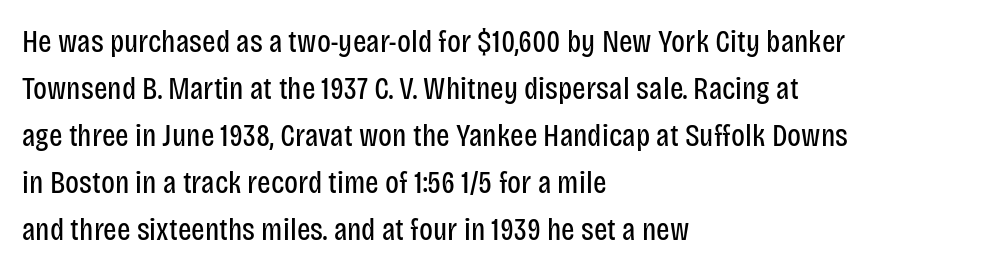
The image shows 32 px regular-weight, condensed sans-serif type, upright; set left-aligned, normal line spacing (1.47x), normal letter spacing, not underlined; low stroke contrast and a large x-height.
